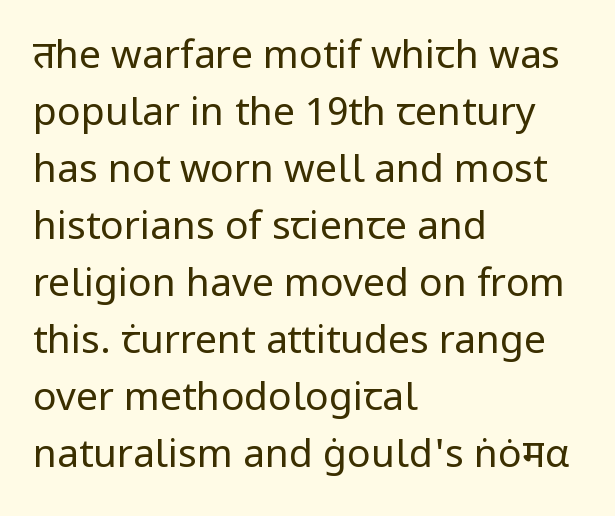
Letters have the restrained weight of plain body copy at most. Between one letter and the next there's only the usual sliver of space. In terms of letterform style, serifs are entirely absent. Horizontally, the lines are justified to the leading edge only. A typesetter would mark this as roman, not italic. Anything drawn beneath the words? Only blank space.
